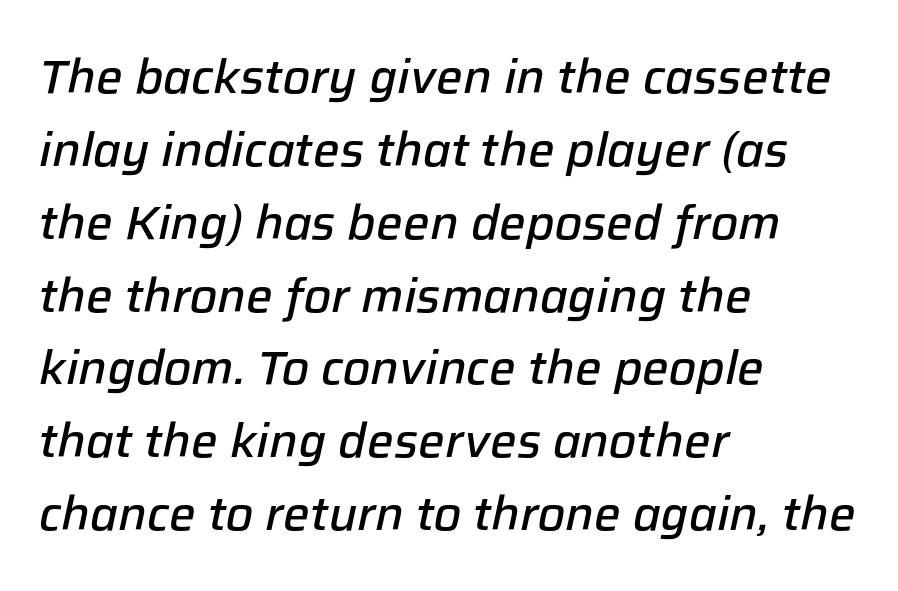
Q: Is the text bold? A: Semi-bold.
Q: Is the text italic (slanted)? A: Yes, it leans right by about 12 degrees.
Q: Is the text underlined? A: No.
Q: How is the paragraph aligned? A: Left-aligned.
Q: Is the spacing between letters normal or unusually wide? A: Normal.
Q: Is the spacing between lines tight, normal or loose? A: Normal.
Q: Width (condensed, normal, or wide)? A: Normal.
Q: Stroke contrast? A: Low.
Q: x-height? A: Medium.
Q: Monospaced? A: No.
